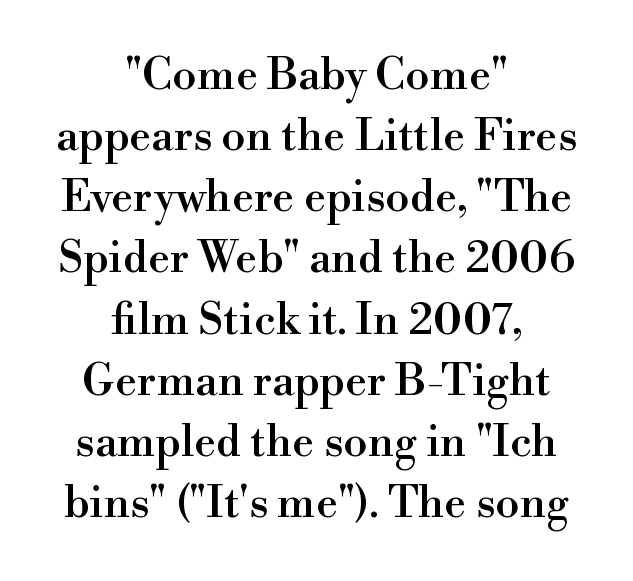
{"serif": "yes", "italic": "no", "width": "normal", "stroke_contrast": "high", "x_height": "small", "monospaced": "no", "underline": "no", "align": "center", "line_spacing": "normal", "line_spacing_ratio": 1.39, "letter_spacing": "normal", "letter_spacing_em": 0.0, "glyph_px": 44}
